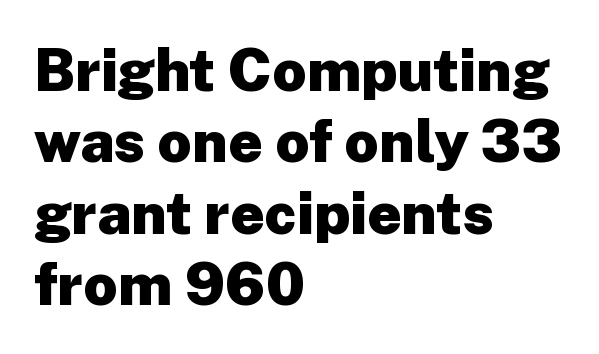
Think of a printed novel: that variable character pitch is what you see here. This sample uses a sans-serif face. Does the copy run flush right? No — it runs flush left. The sample has been set heavy, in full bold. Type without underlining.
